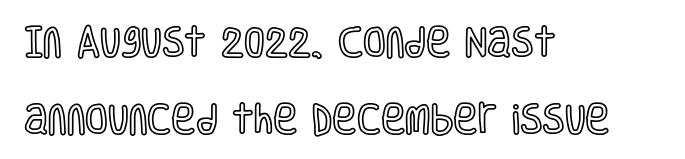
{"italic": "no", "width": "condensed", "x_height": "large", "monospaced": "no", "underline": "no", "align": "left", "line_spacing": "loose", "line_spacing_ratio": 2.33, "letter_spacing": "normal", "letter_spacing_em": 0.0, "glyph_px": 33}
